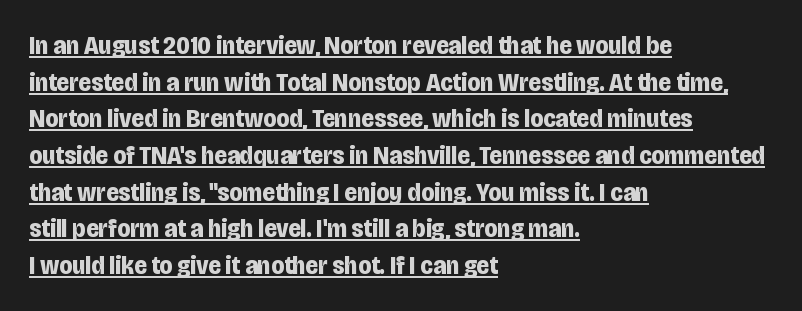
The image shows 26 px bold type, upright; set left-aligned, normal line spacing (1.41x), normal letter spacing, underlined.
